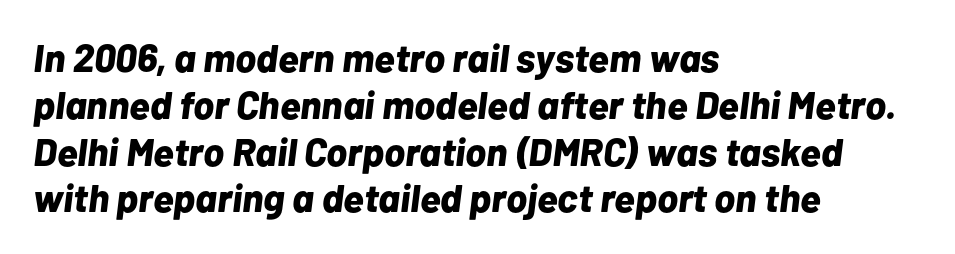
The image shows 39 px bold type, italic (leaning right); set left-aligned, line spacing 1.2x, normal letter spacing, not underlined; low stroke contrast and a medium x-height.
